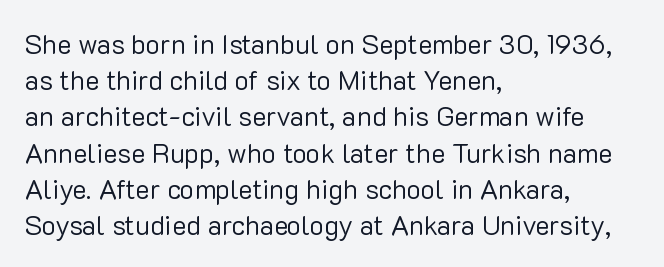
{"italic": "no", "bold": "no", "underline": "no", "align": "left", "line_spacing": "normal", "line_spacing_ratio": 1.34, "letter_spacing": "normal", "letter_spacing_em": 0.0, "glyph_px": 27}
